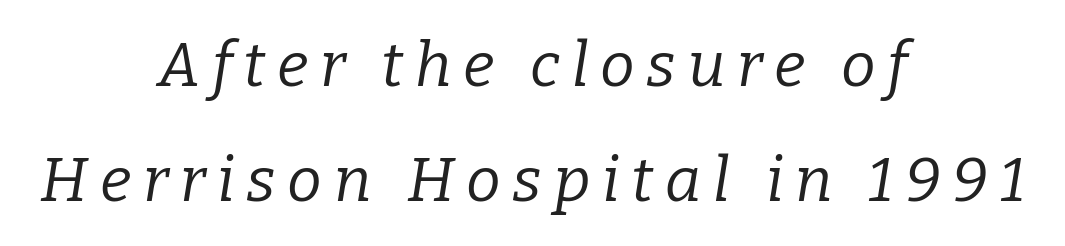
The image shows 62 px regular-weight serif type, italic (leaning right); set centered, line spacing 1.85x, not underlined; low stroke contrast and a medium x-height.
